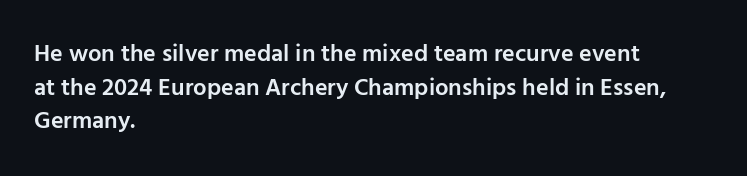
The image shows 24 px text type, upright; set left-aligned, normal line spacing (1.4x), normal letter spacing, not underlined.
